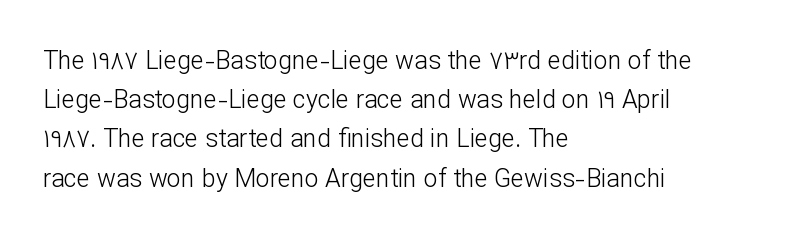
Q: Is the text bold? A: No.
Q: Is the text italic (slanted)? A: No, it is upright.
Q: Is the text underlined? A: No.
Q: How is the paragraph aligned? A: Left-aligned.
Q: Is the spacing between letters normal or unusually wide? A: Normal.
Q: Is the spacing between lines tight, normal or loose? A: Normal.
